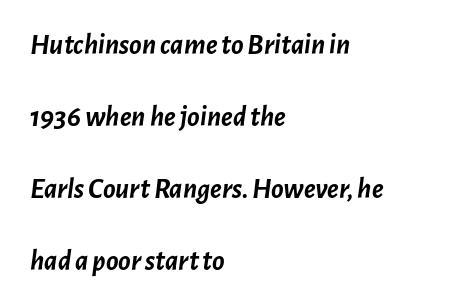
{"italic": "yes", "lean": "right", "slant_degrees": 7, "bold": "yes", "weight": "semibold", "width": "normal", "stroke_contrast": "low", "x_height": "medium", "monospaced": "no", "underline": "no", "align": "left", "line_spacing": "loose", "line_spacing_ratio": 2.48, "letter_spacing": "normal", "letter_spacing_em": 0.0, "glyph_px": 29}
